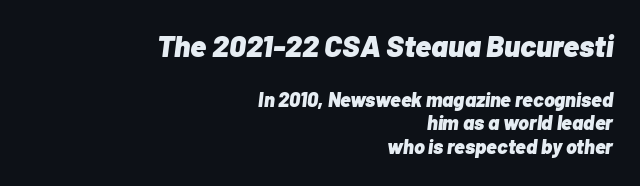
The passage shown leans; its letterforms are oblique. Here the designer chose a conventional face with non-uniform glyph widths. A clean baseline with only descenders dipping below it. Strokes here are thick enough to call this a true bold. The lines in this sample share a right terminus and differ only in where they begin.
